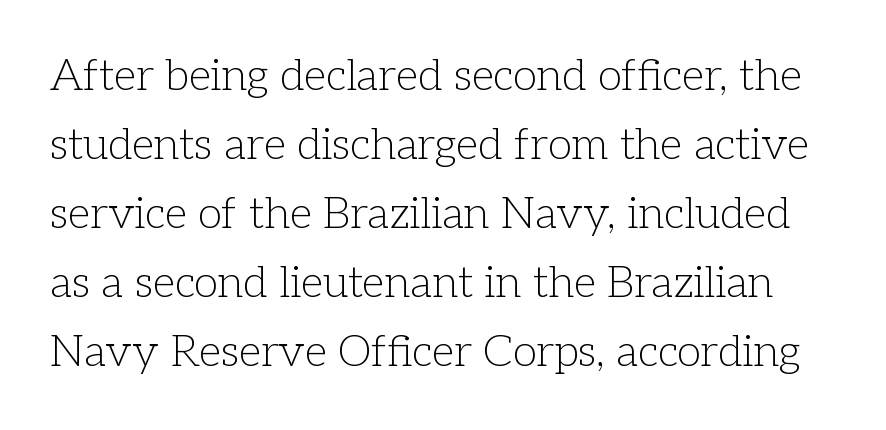
No extra ink here — the face is not bold. Descender tails drop into unmarked territory. Serifs: yes, visible at the terminals of the letterforms. A typesetter would mark this as roman, not italic. The rendering uses a moderate line-height, typical for paragraphs.
